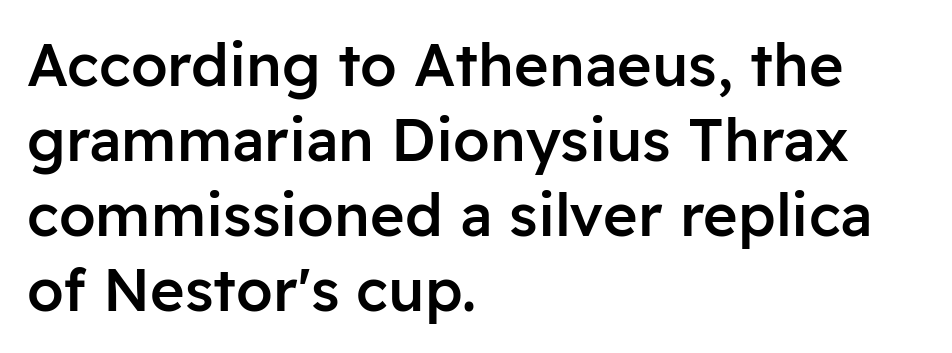
Q: Is the text bold? A: Semi-bold.
Q: Is the text italic (slanted)? A: No, it is upright.
Q: Is the typeface a serif or a sans-serif typeface? A: Sans-serif.
Q: Is the text underlined? A: No.
Q: How is the paragraph aligned? A: Left-aligned.
Q: Is the spacing between letters normal or unusually wide? A: Normal.
Q: Is the spacing between lines tight, normal or loose? A: Normal.
Q: Width (condensed, normal, or wide)? A: Normal.
Q: Stroke contrast? A: Low.
Q: x-height? A: Medium.
Q: Monospaced? A: No.
